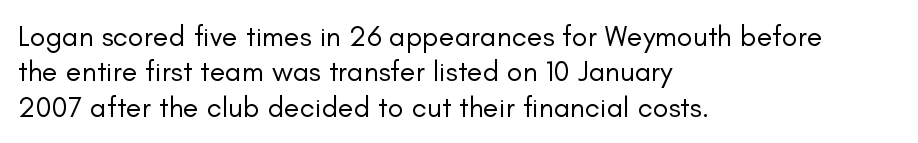
Vertical strokes here are truly vertical. Each word holds together tightly as a unit, with standard inter-letter gaps. Proportional: the letters do not fall into vertical columns. In CSS terms this would be text-align: left. Anything drawn beneath the words? Only blank space.
